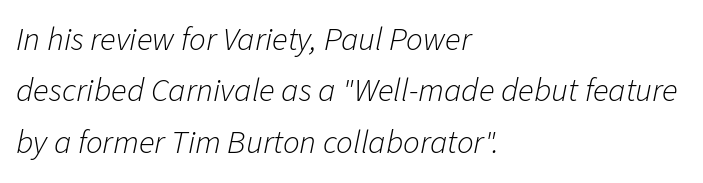
Q: Is the text bold? A: No.
Q: Is the text italic (slanted)? A: Yes, it leans right by about 11 degrees.
Q: Is the text underlined? A: No.
Q: How is the paragraph aligned? A: Left-aligned.
Q: Is the spacing between letters normal or unusually wide? A: Normal.
Q: Is the spacing between lines tight, normal or loose? A: Normal.
Q: Width (condensed, normal, or wide)? A: Normal.
Q: Stroke contrast? A: Low.
Q: x-height? A: Medium.
Q: Monospaced? A: No.
